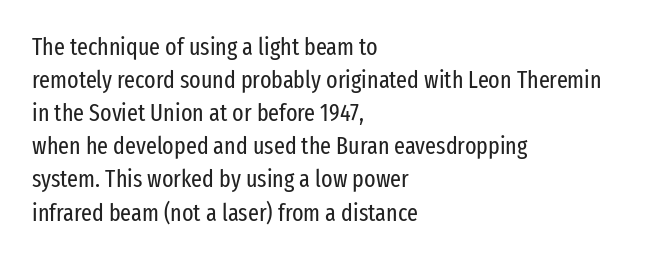
{"italic": "no", "bold": "no", "underline": "no", "align": "left", "line_spacing": "normal", "line_spacing_ratio": 1.38, "letter_spacing": "normal", "letter_spacing_em": 0.0, "glyph_px": 24}
